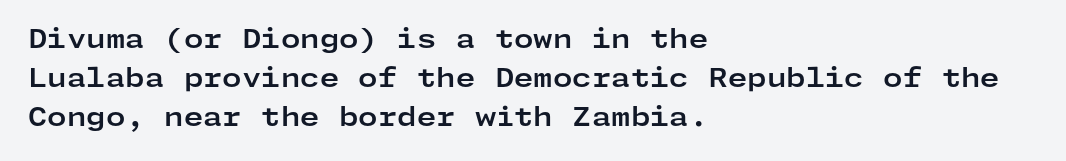
The image shows 25 px bold type, upright; set left-aligned, normal line spacing (1.57x), normal letter spacing, not underlined.
